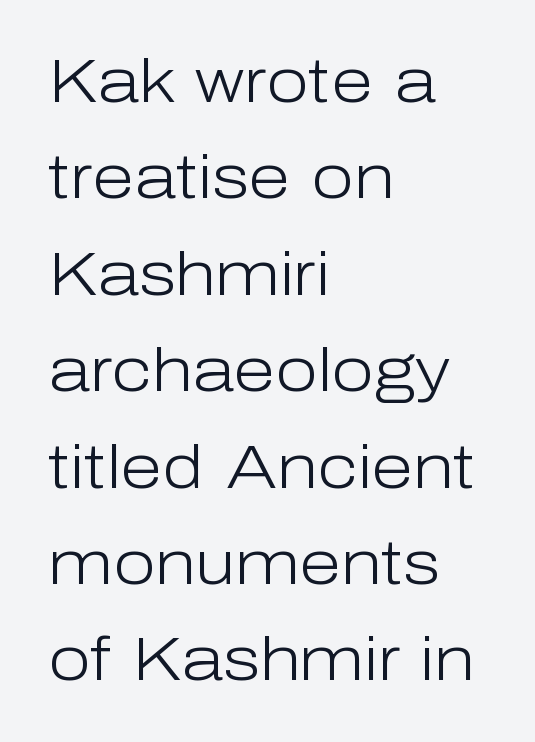
The image shows 61 px light sans-serif type, upright; set left-aligned, normal line spacing (1.58x), normal letter spacing, not underlined; low stroke contrast and a medium x-height.
